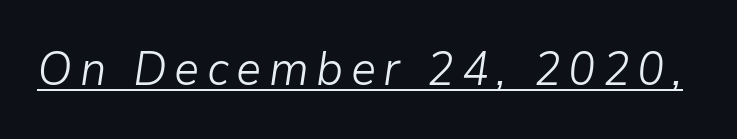
The image shows 47 px light type, italic (leaning right); set underlined; low stroke contrast and a medium x-height.
